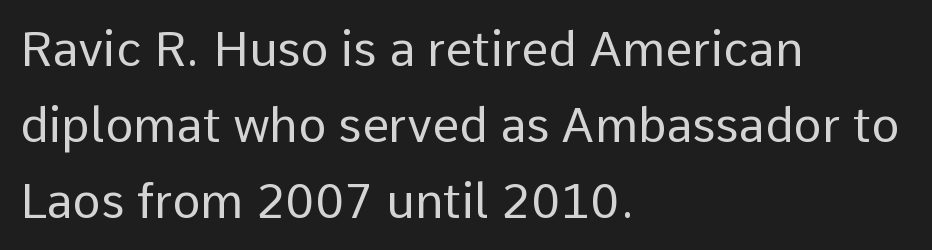
{"serif": "no", "italic": "no", "bold": "no", "weight": "regular", "width": "normal", "stroke_contrast": "low", "x_height": "medium", "monospaced": "no", "underline": "no", "align": "left", "line_spacing": "normal", "line_spacing_ratio": 1.58, "letter_spacing": "normal", "letter_spacing_em": 0.0, "glyph_px": 48}
